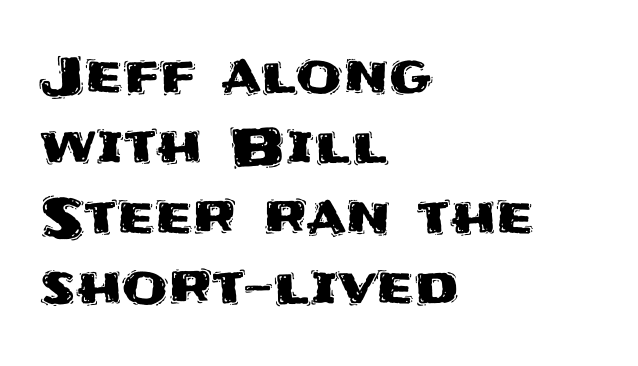
{"serif": "no", "italic": "no", "width": "normal", "stroke_contrast": "medium", "x_height": "large", "monospaced": "no", "underline": "no", "align": "left", "line_spacing": "normal", "line_spacing_ratio": 1.33, "letter_spacing": "normal", "letter_spacing_em": 0.0, "glyph_px": 53}
